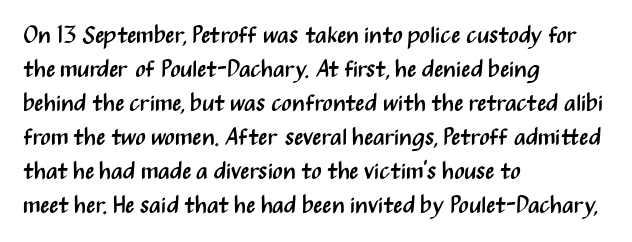
Q: Is the text bold? A: No.
Q: Is the text italic (slanted)? A: No, it is upright.
Q: Is the text underlined? A: No.
Q: How is the paragraph aligned? A: Left-aligned.
Q: Is the spacing between letters normal or unusually wide? A: Normal.
Q: Is the spacing between lines tight, normal or loose? A: Normal.
